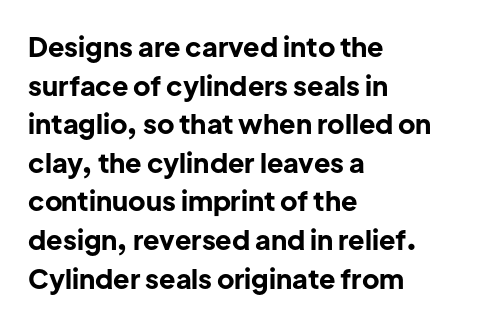
{"italic": "no", "bold": "yes", "underline": "no", "align": "left", "line_spacing": "normal", "line_spacing_ratio": 1.43, "letter_spacing": "normal", "letter_spacing_em": 0.0, "glyph_px": 27}
